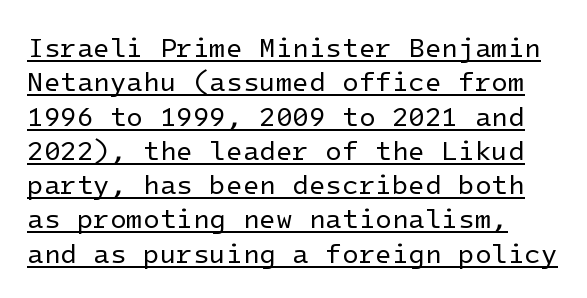
The strokes carry an ordinary text weight at most. Each word holds together tightly as a unit, with standard inter-letter gaps. The axis of the letterforms is exactly vertical. Descenders here cross a horizontal rule under the line. Quick note: interline space is typical.
